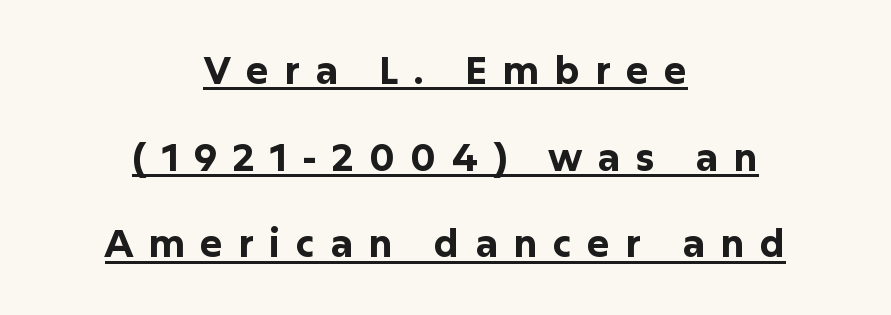
The image shows 38 px bold sans-serif type, upright; set centered, loose line spacing (2.28x), unusually wide letter spacing (+0.4 em), underlined; low stroke contrast and a medium x-height.
